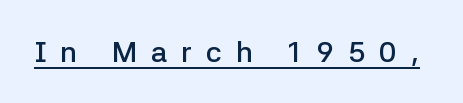
Moderately thickened strokes mark this as semibold type. Each letter keeps its own natural width here, so spacing adapts to shape. Ascenders rise straight up at ninety degrees. Check the space under the baseline: a stroke is drawn there. Short note: letters widely spaced.
